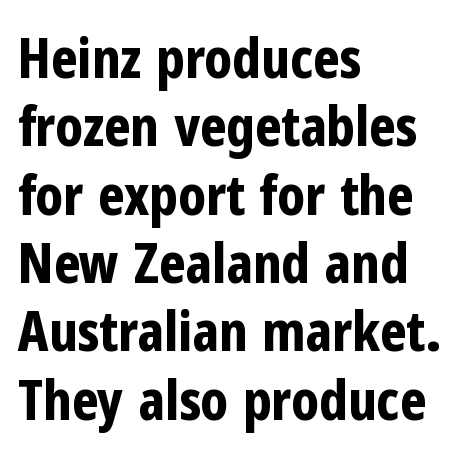
The image shows 56 px bold, condensed sans-serif type, upright; set left-aligned, line spacing 1.22x, normal letter spacing, not underlined; low stroke contrast and a medium x-height.
